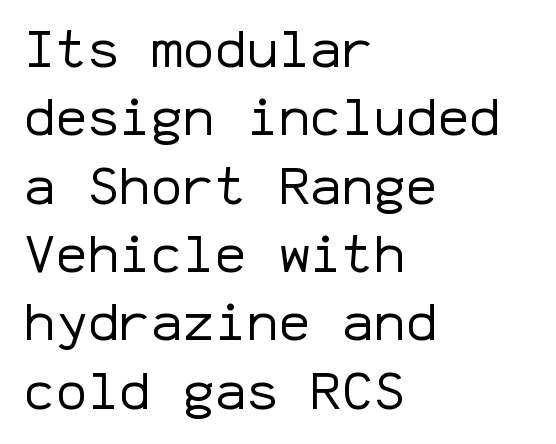
The image shows 53 px regular-weight sans-serif type, upright, monospaced; set left-aligned, normal line spacing (1.29x), normal letter spacing, not underlined; low stroke contrast and a medium x-height.
